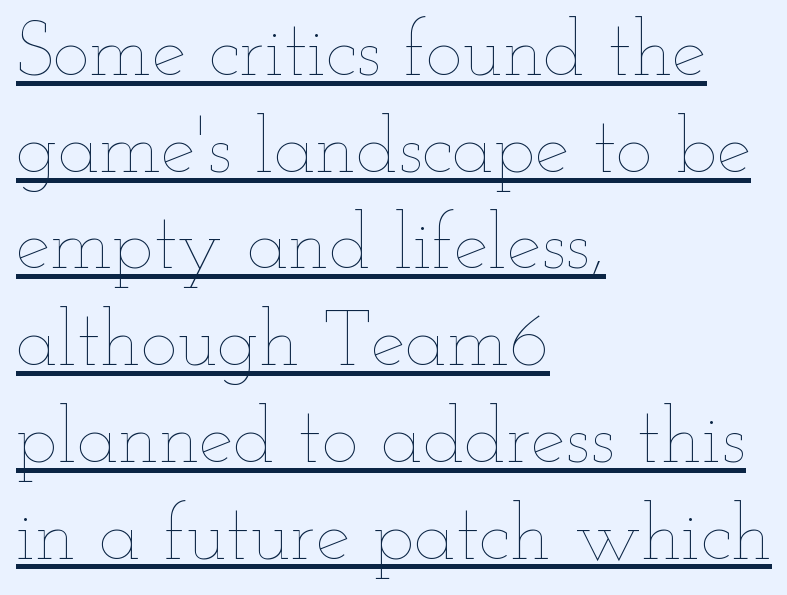
{"italic": "no", "bold": "no", "weight": "thin", "width": "wide", "stroke_contrast": "low", "x_height": "small", "monospaced": "no", "underline": "yes", "align": "left", "line_spacing_ratio": 1.24, "letter_spacing": "normal", "letter_spacing_em": 0.0, "glyph_px": 78}
